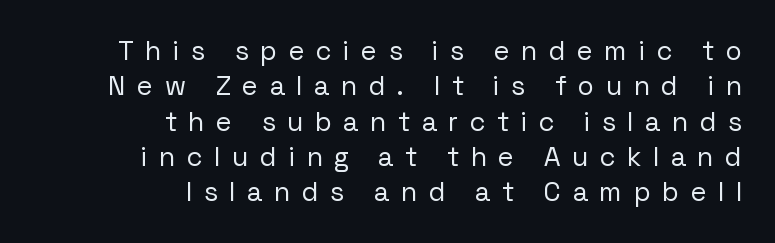
The image shows 27 px text type, upright; set right-aligned, normal line spacing (1.31x), unusually wide letter spacing (+0.44 em), not underlined.
